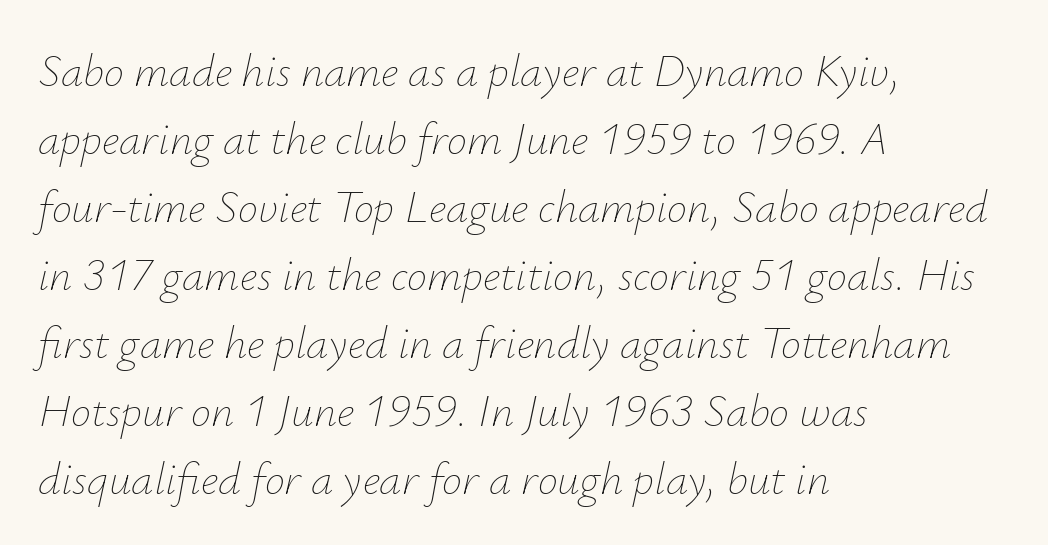
{"italic": "yes", "lean": "right", "slant_degrees": 12, "bold": "no", "weight": "thin", "width": "normal", "stroke_contrast": "low", "x_height": "small", "monospaced": "no", "underline": "no", "align": "left", "line_spacing": "normal", "line_spacing_ratio": 1.51, "letter_spacing": "normal", "letter_spacing_em": 0.0, "glyph_px": 45}
